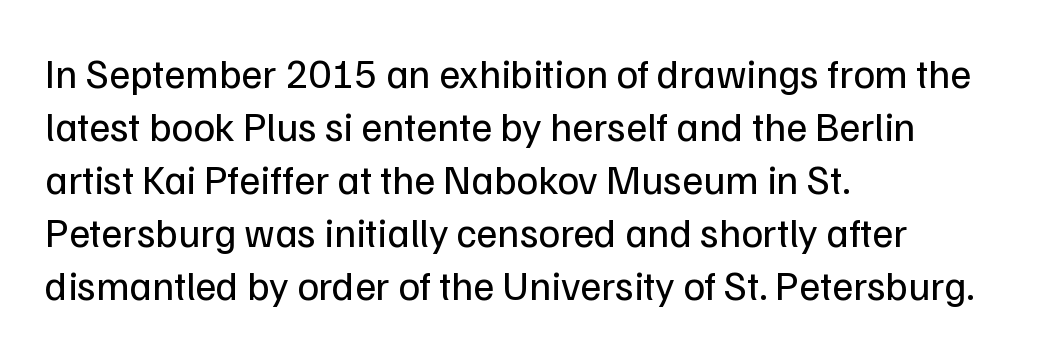
Does the copy run flush right? No — it runs flush left. This reads as an unemphasized weight, regular at the heaviest. The face used here is proportionally spaced, like ordinary book or web type. Bare-footed words on every line.
